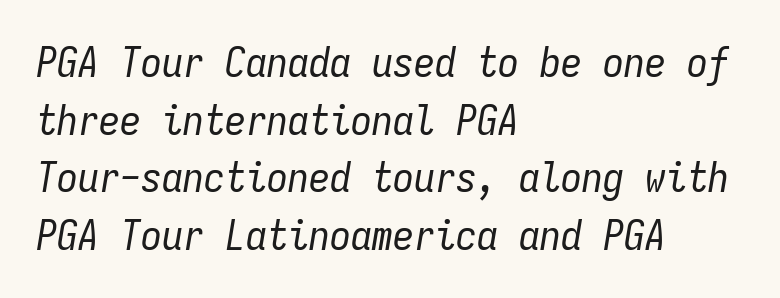
The rag falls on the right side of this text block. The passage shown is not underscored anywhere. Is the type slanted? Yes — the strokes lean at a clear angle. Spacing between characters is what you'd get straight out of the box.
